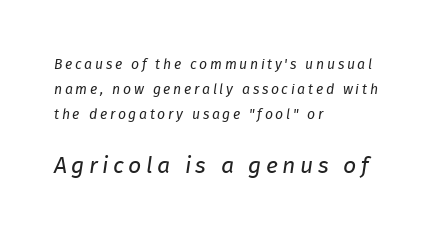
{"italic": "yes", "lean": "right", "slant_degrees": 8, "bold": "no", "underline": "no", "align": "left", "line_spacing_ratio": 1.79, "larger_block": "second", "size_ratio": 1.64, "glyph_px": 23}
